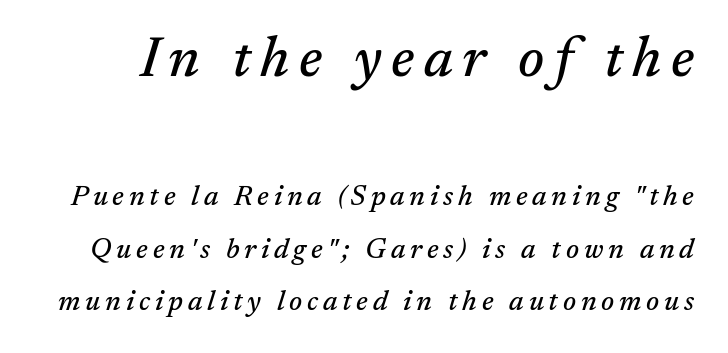
{"serif": "yes", "italic": "yes", "lean": "right", "slant_degrees": 17, "width": "normal", "stroke_contrast": "medium", "x_height": "medium", "monospaced": "no", "underline": "no", "line_spacing_ratio": 1.88, "larger_block": "first", "size_ratio": 2.0, "glyph_px": 56}
